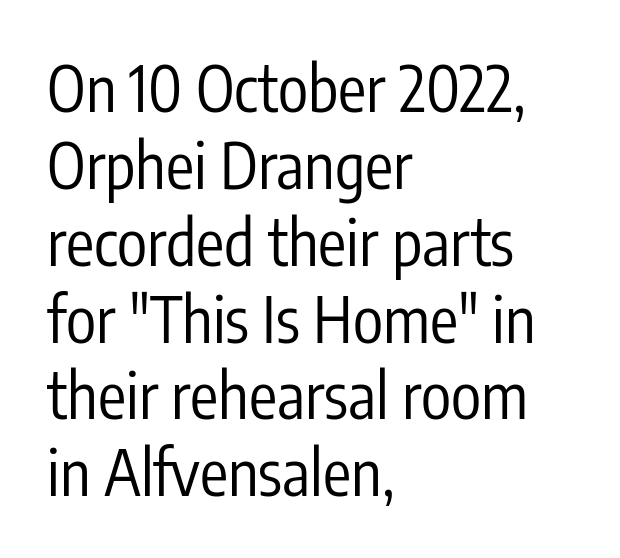
{"serif": "no", "italic": "no", "bold": "no", "weight": "regular", "width": "condensed", "stroke_contrast": "low", "x_height": "medium", "monospaced": "no", "underline": "no", "align": "left", "line_spacing_ratio": 1.22, "letter_spacing": "normal", "letter_spacing_em": 0.0, "glyph_px": 63}
